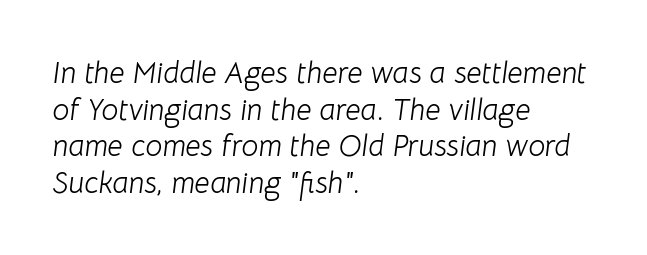
Q: Is the text bold? A: No.
Q: Is the text italic (slanted)? A: Yes, it leans right by about 8 degrees.
Q: Is the text underlined? A: No.
Q: How is the paragraph aligned? A: Left-aligned.
Q: Is the spacing between letters normal or unusually wide? A: Normal.
Q: Width (condensed, normal, or wide)? A: Normal.
Q: Stroke contrast? A: Low.
Q: x-height? A: Medium.
Q: Monospaced? A: No.
